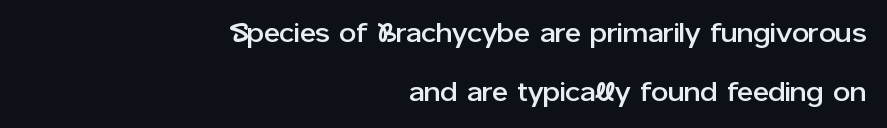
{"italic": "no", "underline": "no", "align": "right", "line_spacing": "loose", "line_spacing_ratio": 2.17, "letter_spacing": "normal", "letter_spacing_em": 0.0, "glyph_px": 27}
